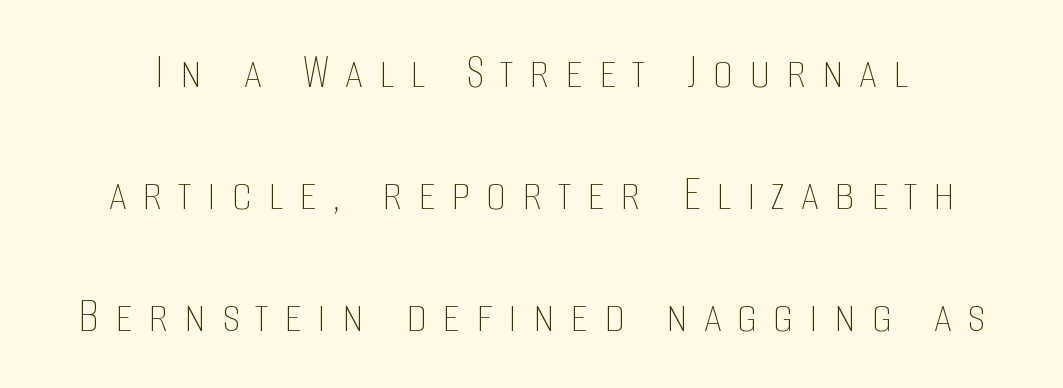
Q: Is the text bold? A: No.
Q: Is the text italic (slanted)? A: No, it is upright.
Q: Is the text underlined? A: No.
Q: Is the spacing between letters normal or unusually wide? A: Unusually wide.
Q: Is the spacing between lines tight, normal or loose? A: Loose.
Q: Width (condensed, normal, or wide)? A: Condensed.
Q: Stroke contrast? A: Low.
Q: x-height? A: Large.
Q: Monospaced? A: No.
